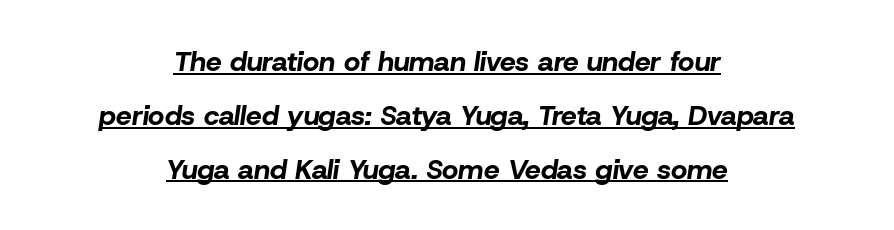
Loosely led — the rows are spread out. The passage shown leans; its letterforms are oblique. Spacing verdict: proportional, widths tailored to each character. Notice how a bar underscores the lettering throughout.
